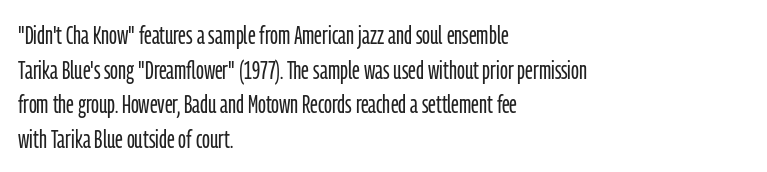
{"italic": "no", "bold": "no", "underline": "no", "align": "left", "line_spacing": "normal", "line_spacing_ratio": 1.33, "letter_spacing": "normal", "letter_spacing_em": 0.0, "glyph_px": 26}
